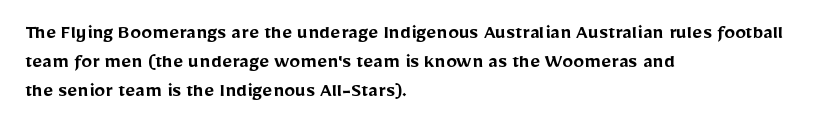
The image shows 22 px text type, upright; set left-aligned, normal line spacing (1.31x), normal letter spacing, not underlined.
